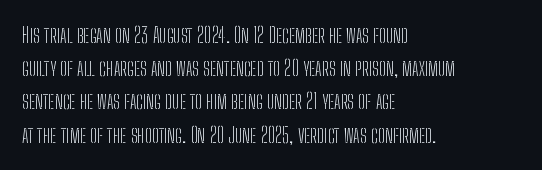
Q: Is the text bold? A: No.
Q: Is the text italic (slanted)? A: No, it is upright.
Q: Is the text underlined? A: No.
Q: How is the paragraph aligned? A: Left-aligned.
Q: Is the spacing between letters normal or unusually wide? A: Normal.
Q: Is the spacing between lines tight, normal or loose? A: Normal.
